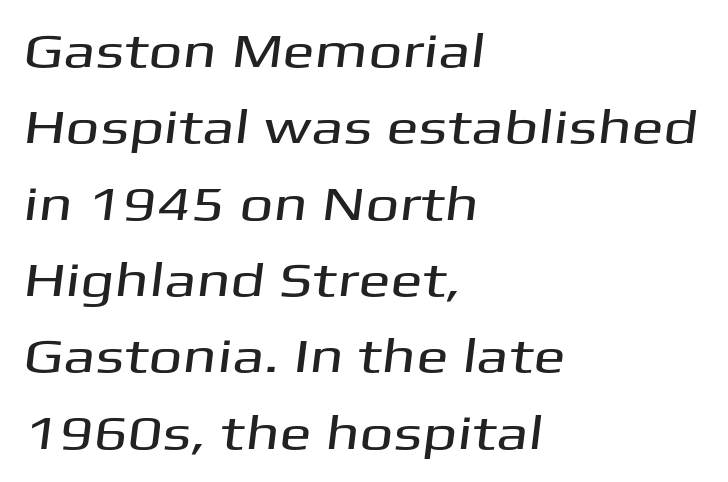
{"serif": "no", "width": "wide", "stroke_contrast": "medium", "x_height": "medium", "monospaced": "no", "underline": "no", "align": "left", "line_spacing": "normal", "line_spacing_ratio": 1.59, "letter_spacing": "normal", "letter_spacing_em": 0.0, "glyph_px": 48}
